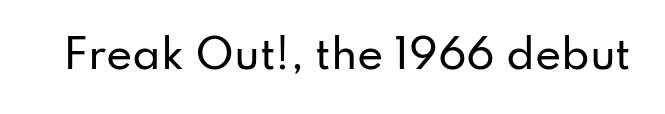
Q: Is the text italic (slanted)? A: No, it is upright.
Q: Is the typeface a serif or a sans-serif typeface? A: Sans-serif.
Q: Is the text underlined? A: No.
Q: Is the spacing between letters normal or unusually wide? A: Normal.
Q: Width (condensed, normal, or wide)? A: Normal.
Q: Stroke contrast? A: Low.
Q: x-height? A: Small.
Q: Monospaced? A: No.
